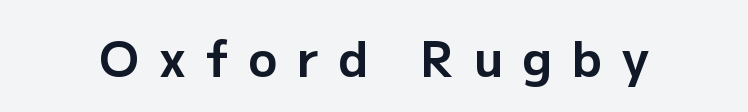
The image shows 48 px bold sans-serif type, upright; set unusually wide letter spacing (+0.41 em), not underlined; low stroke contrast and a medium x-height.
